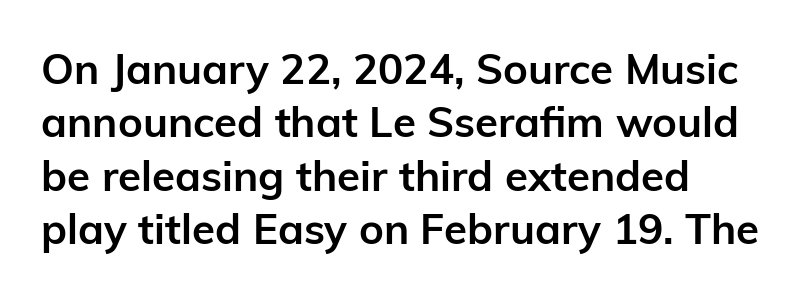
The image shows 42 px semibold sans-serif type, upright; set left-aligned, normal line spacing (1.27x), normal letter spacing, not underlined; low stroke contrast and a medium x-height.
